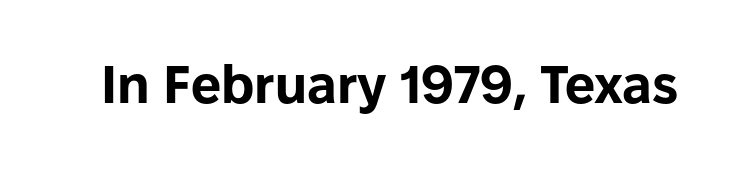
Q: Is the text bold? A: Yes.
Q: Is the text italic (slanted)? A: No, it is upright.
Q: Is the typeface a serif or a sans-serif typeface? A: Sans-serif.
Q: Is the text underlined? A: No.
Q: Is the spacing between letters normal or unusually wide? A: Normal.
Q: Width (condensed, normal, or wide)? A: Normal.
Q: Stroke contrast? A: Low.
Q: x-height? A: Medium.
Q: Monospaced? A: No.
